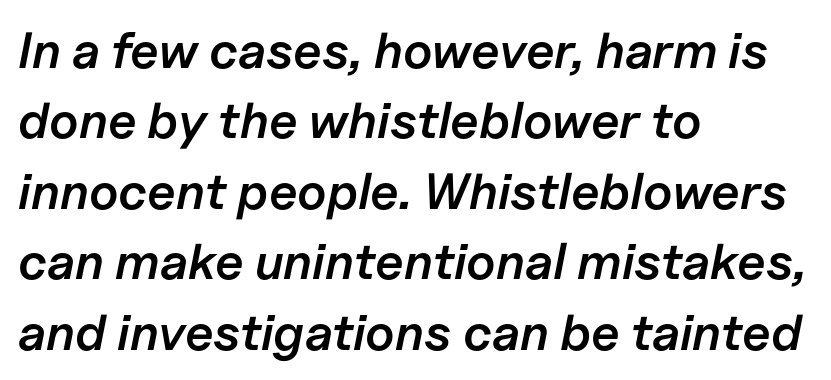
{"italic": "yes", "lean": "right", "slant_degrees": 11, "bold": "semi", "weight": "semibold", "width": "normal", "stroke_contrast": "low", "x_height": "medium", "monospaced": "no", "underline": "no", "align": "left", "line_spacing": "normal", "line_spacing_ratio": 1.38, "letter_spacing": "normal", "letter_spacing_em": 0.0, "glyph_px": 51}
